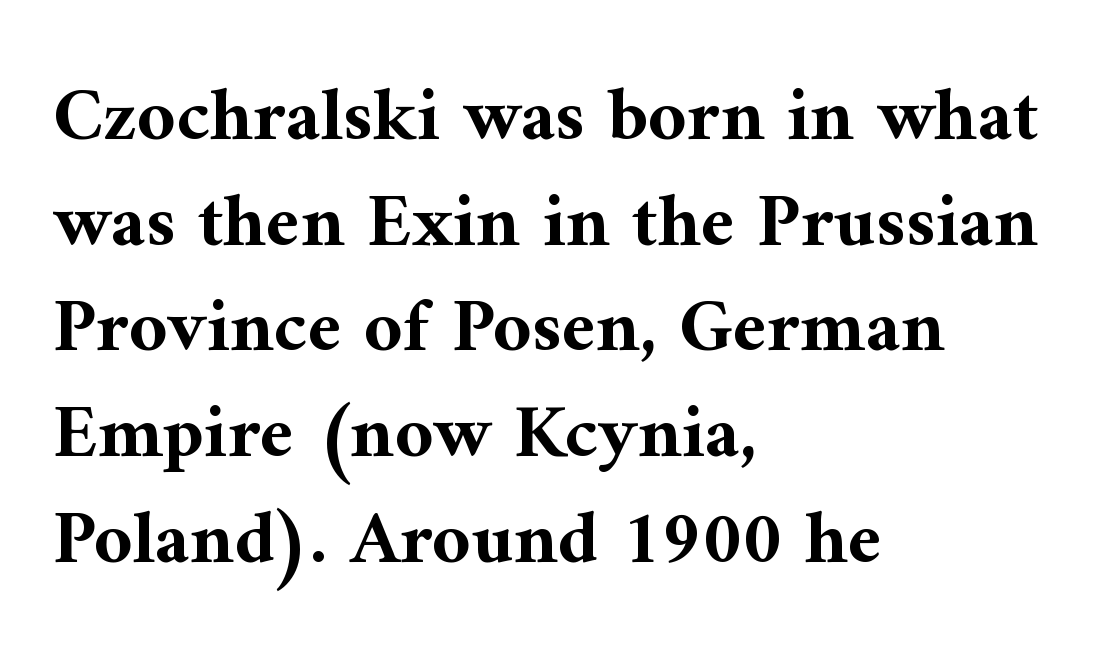
The image shows 76 px bold serif type, upright; set left-aligned, normal line spacing (1.39x), normal letter spacing, not underlined; medium stroke contrast and a medium x-height.
